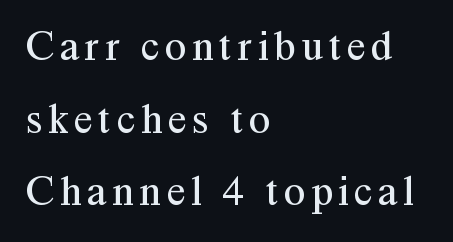
If you measured baseline to baseline, you'd find a middling distance. Italic? Not at all — the glyphs are vertical. The glyphs in this specimen are seriffed. The space beneath each line is pristine and unruled. Varying glyph widths throughout — classic text-font behaviour. Layout note: lines flush left.
